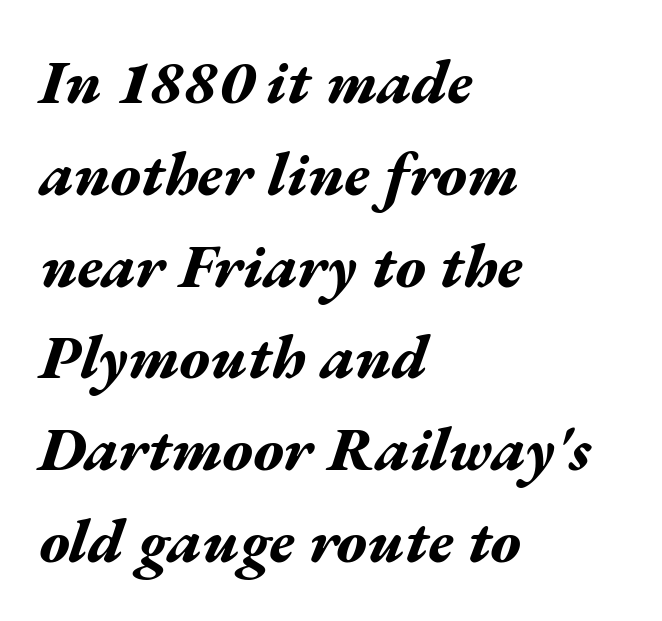
{"italic": "yes", "lean": "right", "slant_degrees": 17, "bold": "yes", "weight": "bold", "width": "wide", "stroke_contrast": "medium", "x_height": "medium", "monospaced": "no", "underline": "no", "align": "left", "line_spacing": "normal", "line_spacing_ratio": 1.48, "letter_spacing": "normal", "letter_spacing_em": 0.0, "glyph_px": 62}
